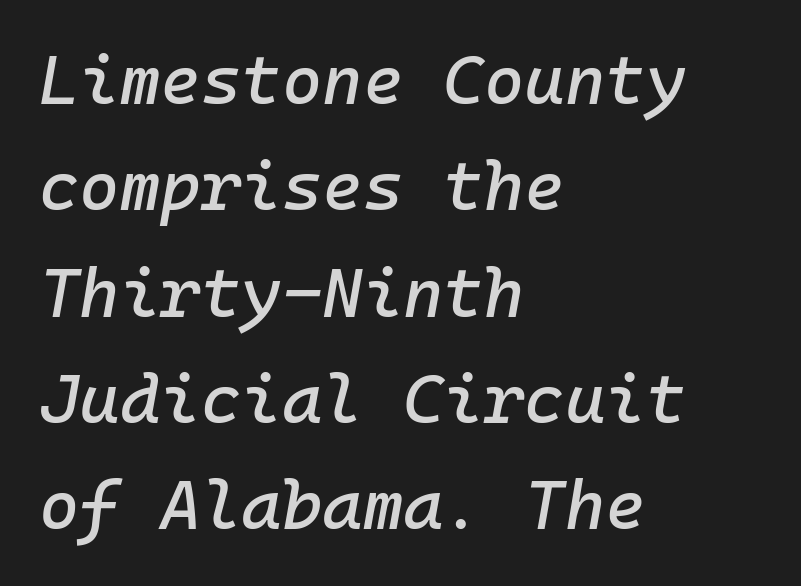
The image shows 69 px text type, italic (leaning right), monospaced; set left-aligned, normal line spacing (1.54x), normal letter spacing, not underlined; low stroke contrast and a medium x-height.
